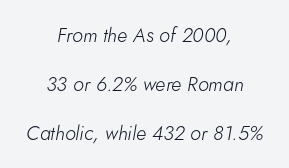
The image shows 20 px text type, italic (leaning right); set centered, loose line spacing (2.45x), normal letter spacing, not underlined.
